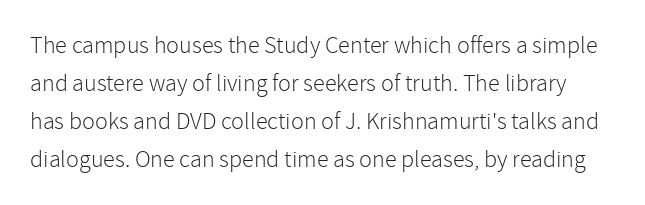
Vertical spacing — default. The passage shown is not bold in any degree. A bare baseline throughout the passage. You can tell it's not italic because the verticals are truly vertical. Compared with typical body copy, the letter spacing here is the same.
